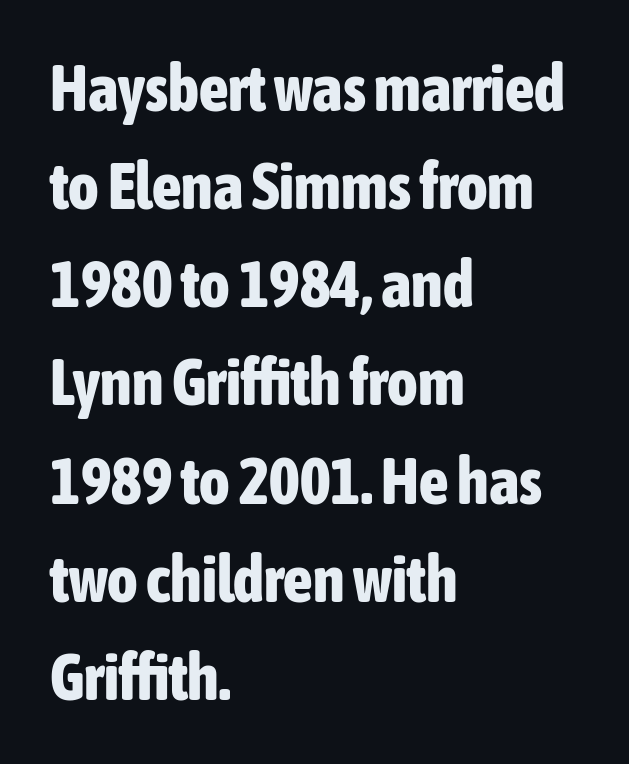
Every character sits straight up, as roman type does. The rendering keeps characters at their native spacing. Does the type have serifs? No, each stem ends abruptly. Is this a fixed-width face? No — the glyphs have proportional, varying widths. Beneath every word, the page is bare. Normally led — the rows are evenly, conventionally spaced.
